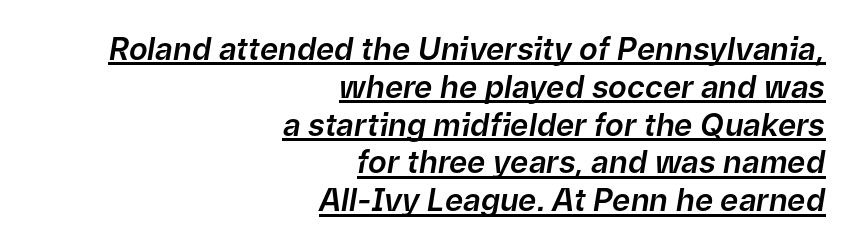
{"italic": "yes", "lean": "right", "slant_degrees": 9, "width": "normal", "stroke_contrast": "low", "x_height": "medium", "monospaced": "no", "underline": "yes", "align": "right", "line_spacing_ratio": 1.22, "letter_spacing": "normal", "letter_spacing_em": 0.0, "glyph_px": 31}
